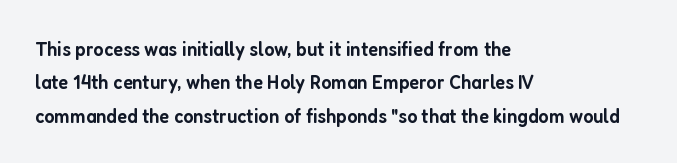
Q: Is the text bold? A: Semi-bold.
Q: Is the text italic (slanted)? A: No, it is upright.
Q: Is the text underlined? A: No.
Q: How is the paragraph aligned? A: Left-aligned.
Q: Is the spacing between letters normal or unusually wide? A: Normal.
Q: Is the spacing between lines tight, normal or loose? A: Normal.
